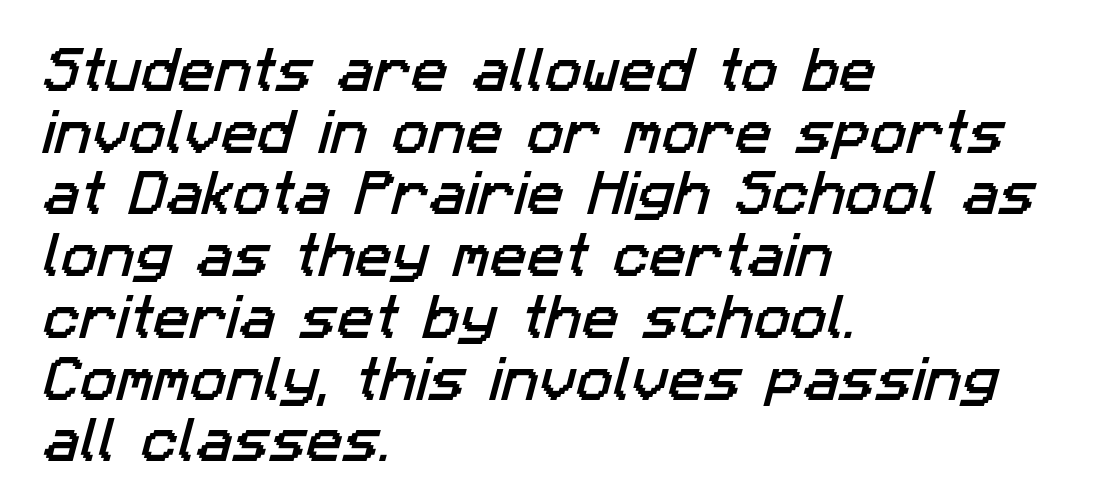
{"serif": "no", "width": "normal", "stroke_contrast": "low", "x_height": "medium", "monospaced": "no", "underline": "no", "align": "left", "line_spacing": "normal", "line_spacing_ratio": 1.26, "letter_spacing": "normal", "letter_spacing_em": 0.0, "glyph_px": 49}
